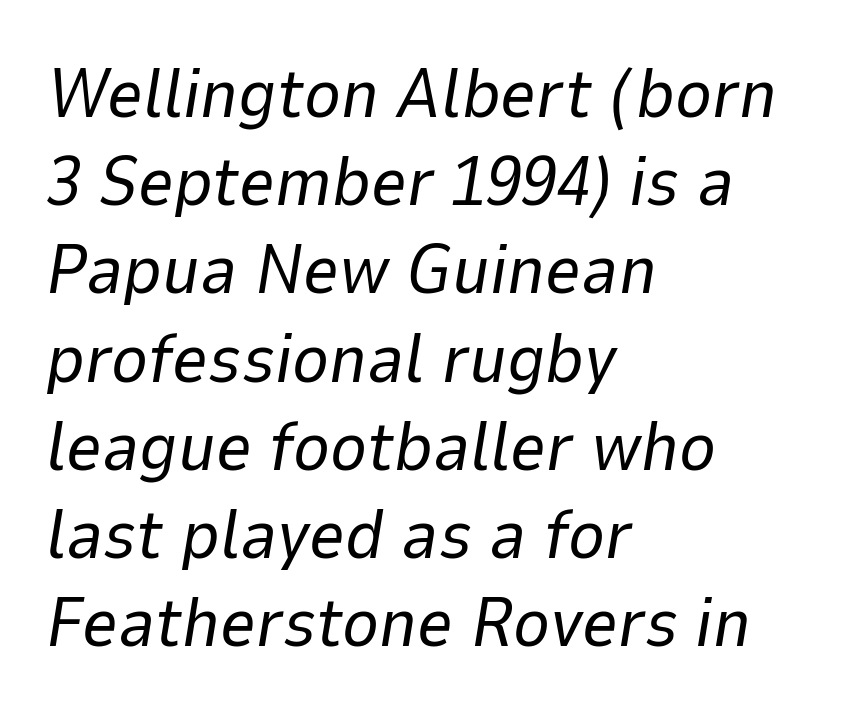
{"italic": "yes", "lean": "right", "slant_degrees": 9, "bold": "no", "weight": "regular", "width": "normal", "stroke_contrast": "low", "x_height": "medium", "monospaced": "no", "underline": "no", "align": "left", "line_spacing": "normal", "line_spacing_ratio": 1.26, "letter_spacing": "normal", "letter_spacing_em": 0.0, "glyph_px": 70}
